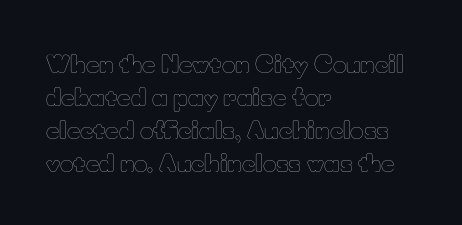
{"italic": "no", "bold": "no", "underline": "no", "align": "left", "line_spacing": "normal", "line_spacing_ratio": 1.43, "letter_spacing": "normal", "letter_spacing_em": 0.0, "glyph_px": 23}
